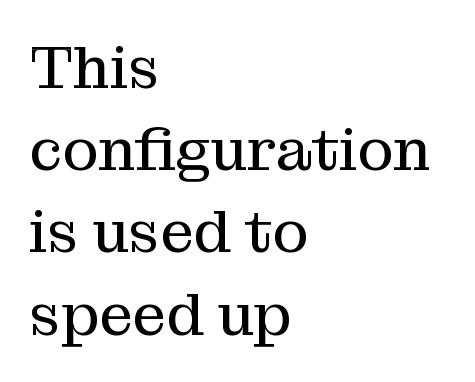
The image shows 60 px regular-weight serif type, upright; set left-aligned, normal line spacing (1.37x), normal letter spacing, not underlined; medium stroke contrast and a medium x-height.
